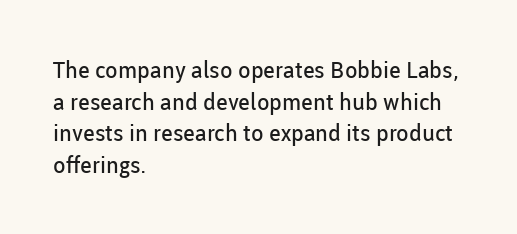
{"italic": "no", "bold": "no", "underline": "no", "align": "left", "line_spacing": "normal", "line_spacing_ratio": 1.38, "letter_spacing": "normal", "letter_spacing_em": 0.0, "glyph_px": 23}
